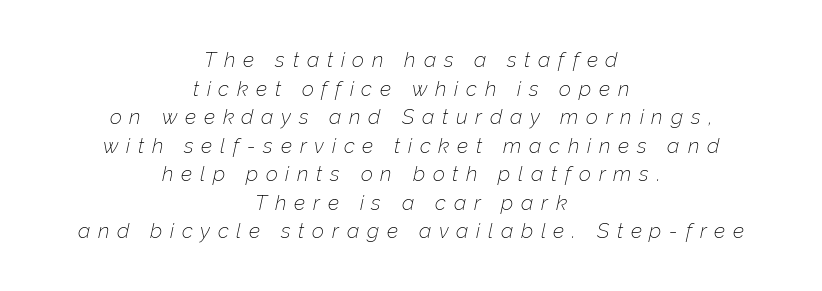
The typeface has the unassuming heft of standard copy or less. The zone under the glyphs is completely vacant. Short note: letters widely spaced. Short and long lines alike share a common midpoint. Rendered with sloped, italic letterforms. The rows are spaced the way most documents space them.
